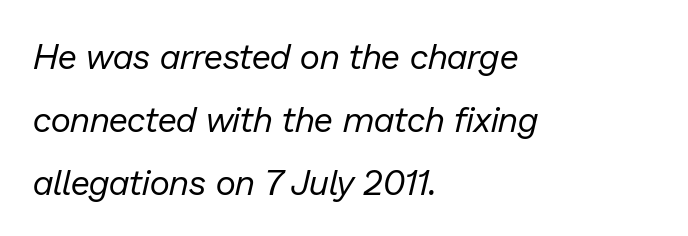
Left-aligned paragraph, ragged on the right. When letters slant like this, we call the style italic. Is this a fixed-width face? No — the glyphs have proportional, varying widths. A clean baseline with only descenders dipping below it.
